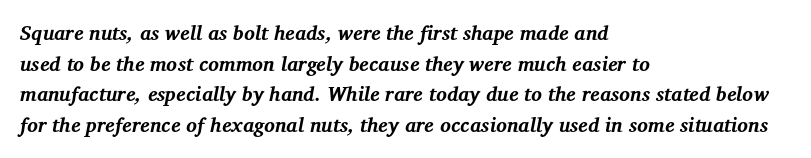
The image shows 20 px bold type, italic (leaning right); set left-aligned, normal line spacing (1.53x), normal letter spacing, not underlined.
